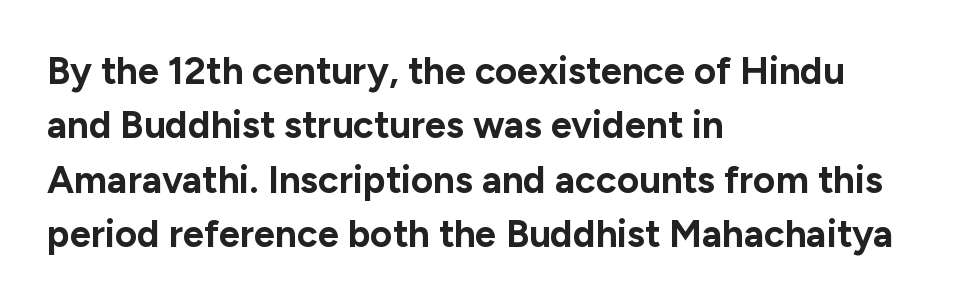
Q: Is the text bold? A: Yes.
Q: Is the text italic (slanted)? A: No, it is upright.
Q: Is the typeface a serif or a sans-serif typeface? A: Sans-serif.
Q: Is the text underlined? A: No.
Q: How is the paragraph aligned? A: Left-aligned.
Q: Is the spacing between letters normal or unusually wide? A: Normal.
Q: Is the spacing between lines tight, normal or loose? A: Normal.
Q: Width (condensed, normal, or wide)? A: Normal.
Q: Stroke contrast? A: Low.
Q: x-height? A: Medium.
Q: Monospaced? A: No.
